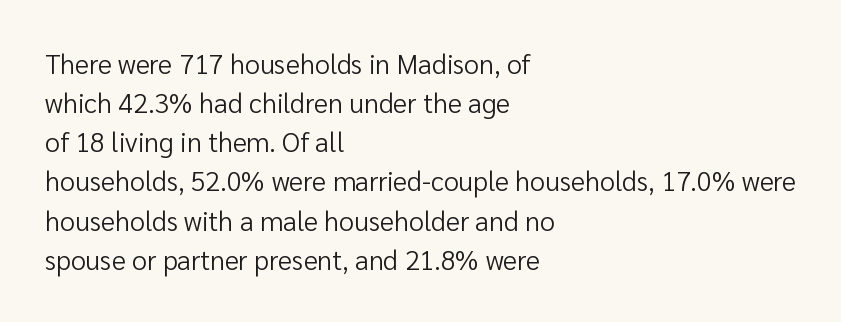
Default kerning and tracking; the words read as compact shapes. No heavy texture on the line: the type isn't bold. A roman cut, with each character standing at attention. Notice how the passage keeps a crisp vertical edge on the left only. Bare-footed words on every line.
